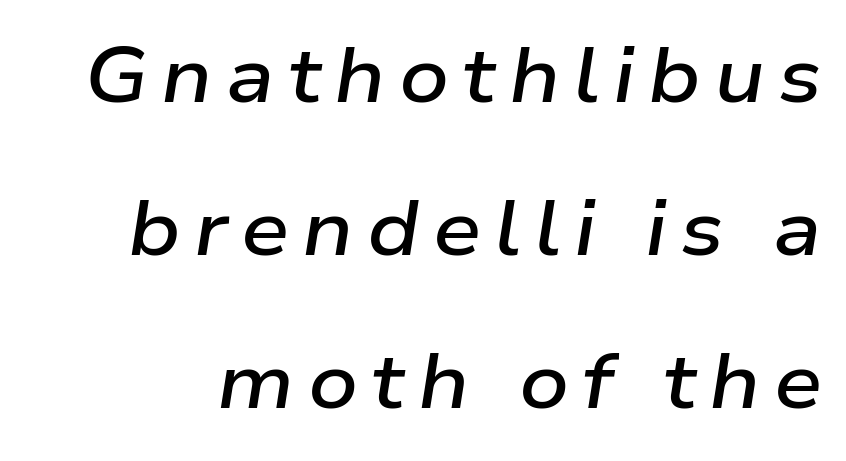
The font is running at a semibold setting, under full bold. A great deal of white space separates one row of letters from the next. The foot of each line stays bare and open. The passage shown is typed in a proportional face where columns would drift.
